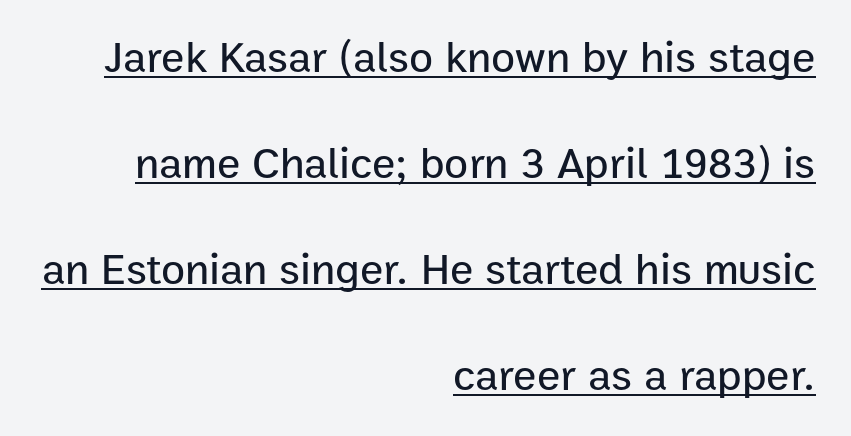
The lines in this sample share a right terminus and differ only in where they begin. Every character sits straight up, as roman type does. Looks like regular typesetting: each glyph gets only the width it needs. Vertical spacing — loose. The face used here is rendered with its standard letterfit.
